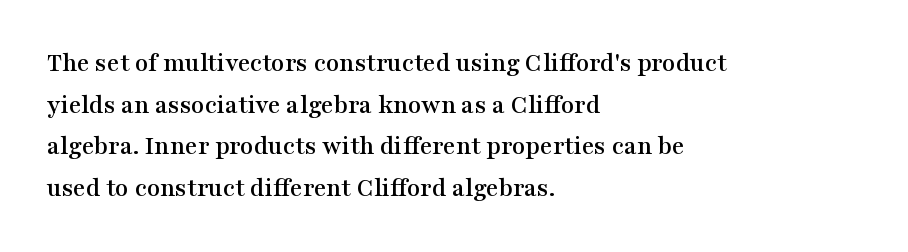
Q: Is the text italic (slanted)? A: No, it is upright.
Q: Is the text underlined? A: No.
Q: How is the paragraph aligned? A: Left-aligned.
Q: Is the spacing between letters normal or unusually wide? A: Normal.
Q: Is the spacing between lines tight, normal or loose? A: Normal.
